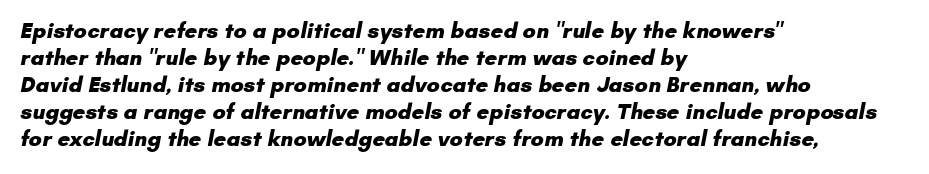
Q: Is the text bold? A: Yes.
Q: Is the text underlined? A: No.
Q: How is the paragraph aligned? A: Left-aligned.
Q: Is the spacing between letters normal or unusually wide? A: Normal.
